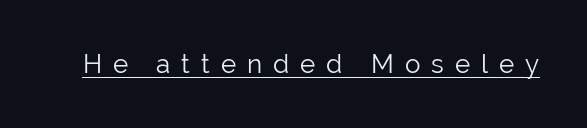
Q: Is the text bold? A: No.
Q: Is the text italic (slanted)? A: No, it is upright.
Q: Is the text underlined? A: Yes.
Q: Is the spacing between letters normal or unusually wide? A: Unusually wide.
